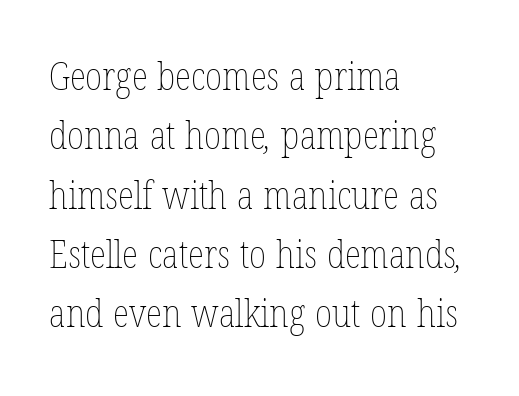
The image shows 38 px thin, condensed type; set left-aligned, normal line spacing (1.56x), normal letter spacing, not underlined; low stroke contrast and a medium x-height.
